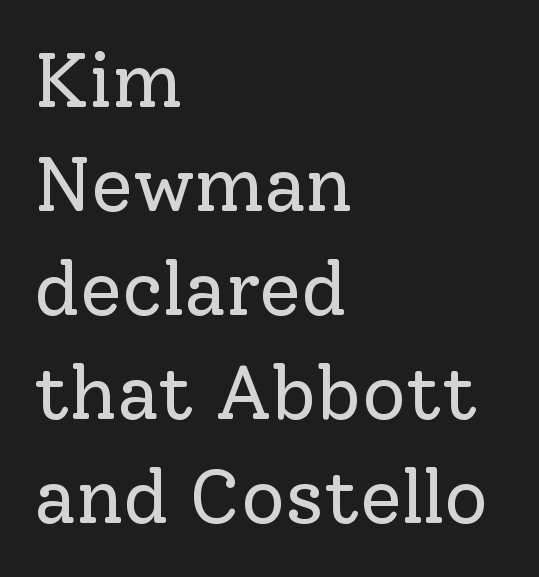
Q: Is the text bold? A: No.
Q: Is the text italic (slanted)? A: No, it is upright.
Q: Is the typeface a serif or a sans-serif typeface? A: Serif.
Q: Is the text underlined? A: No.
Q: How is the paragraph aligned? A: Left-aligned.
Q: Is the spacing between letters normal or unusually wide? A: Normal.
Q: Is the spacing between lines tight, normal or loose? A: Normal.
Q: Width (condensed, normal, or wide)? A: Normal.
Q: Stroke contrast? A: Low.
Q: x-height? A: Medium.
Q: Monospaced? A: No.
